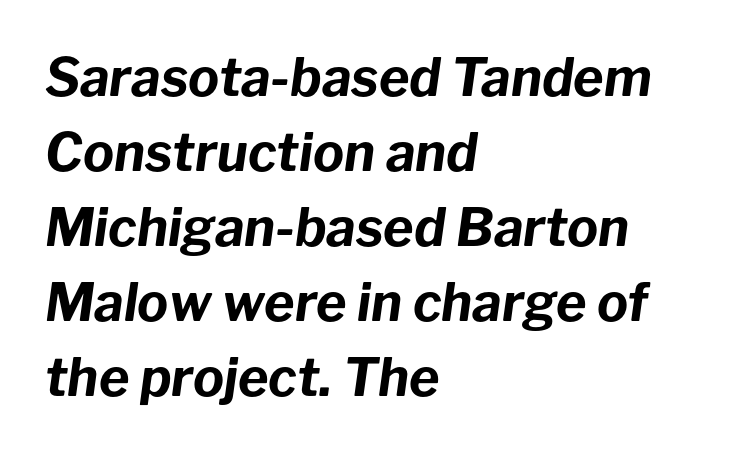
The image shows 52 px bold type, italic (leaning right); set left-aligned, normal line spacing (1.44x), normal letter spacing, not underlined; low stroke contrast and a medium x-height.
